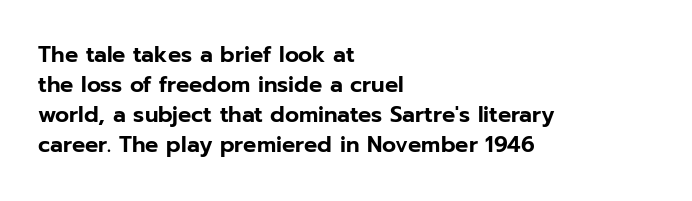
The image shows 22 px text type, upright; set left-aligned, normal line spacing (1.37x), normal letter spacing, not underlined.
